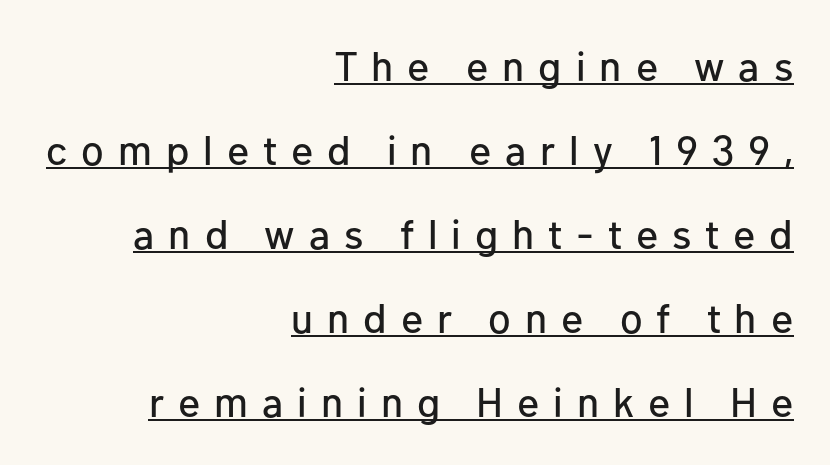
The image shows 41 px sans-serif type, upright; set right-aligned, loose line spacing (2.05x), unusually wide letter spacing (+0.34 em), underlined; low stroke contrast and a medium x-height.
